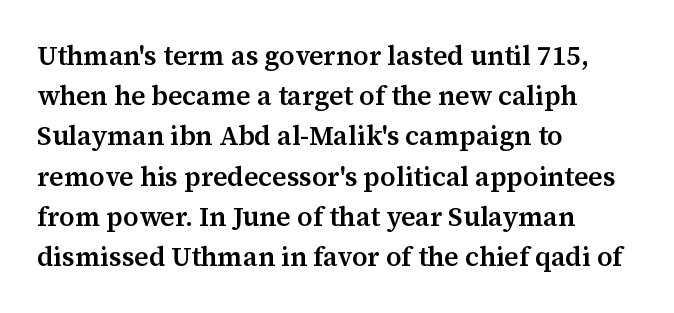
Q: Is the text bold? A: Semi-bold.
Q: Is the text italic (slanted)? A: No, it is upright.
Q: Is the text underlined? A: No.
Q: How is the paragraph aligned? A: Left-aligned.
Q: Is the spacing between letters normal or unusually wide? A: Normal.
Q: Is the spacing between lines tight, normal or loose? A: Normal.
